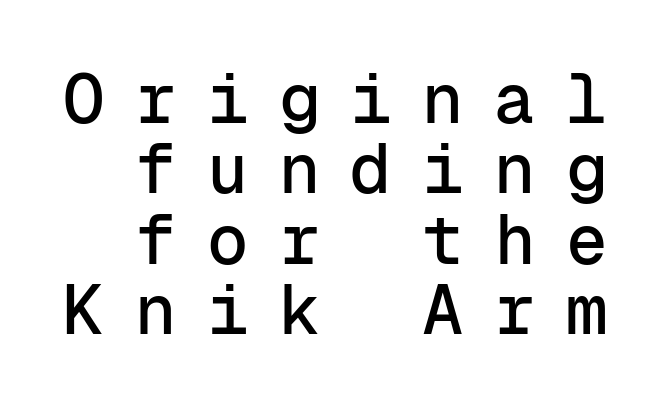
The image shows 69 px sans-serif type, upright, monospaced; set tight line spacing (1.02x), unusually wide letter spacing (+0.44 em), not underlined; low stroke contrast and a medium x-height.
